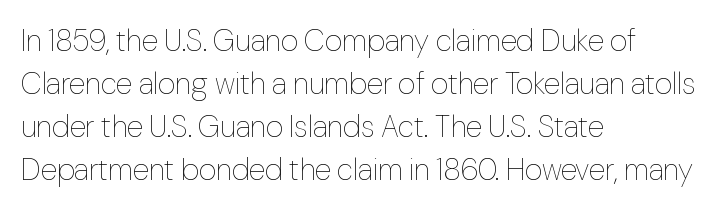
The image shows 30 px thin type, upright; set left-aligned, normal line spacing (1.43x), normal letter spacing, not underlined; low stroke contrast and a medium x-height.
